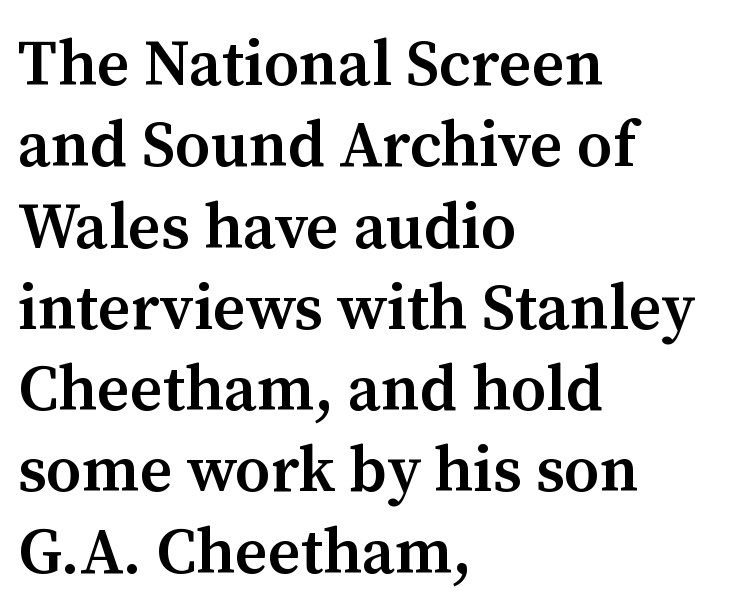
The paragraph has a hard left edge and a soft right edge. Check where the strokes stop: tiny serifs finish them off. This sample has the flowing, uneven cadence of proportional lettering. The foot of each line stays bare and open. These words are printed semibold, heavier than regular yet not bold.
